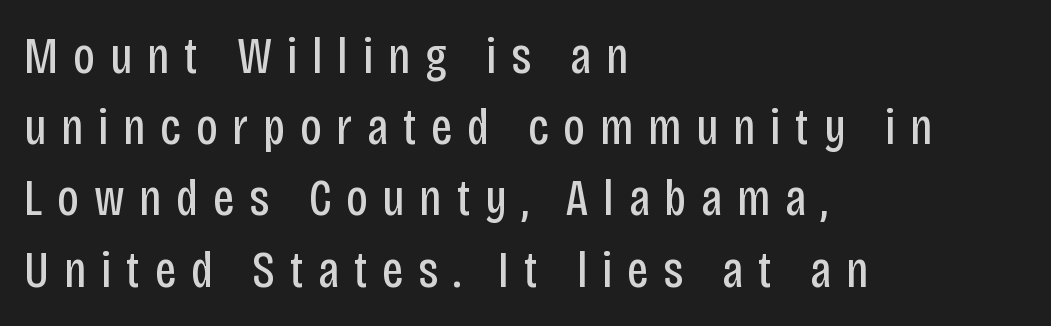
{"serif": "no", "italic": "no", "bold": "no", "weight": "regular", "width": "condensed", "stroke_contrast": "low", "x_height": "large", "monospaced": "no", "underline": "no", "align": "left", "line_spacing": "normal", "line_spacing_ratio": 1.37, "letter_spacing": "wide", "letter_spacing_em": 0.28, "glyph_px": 52}
